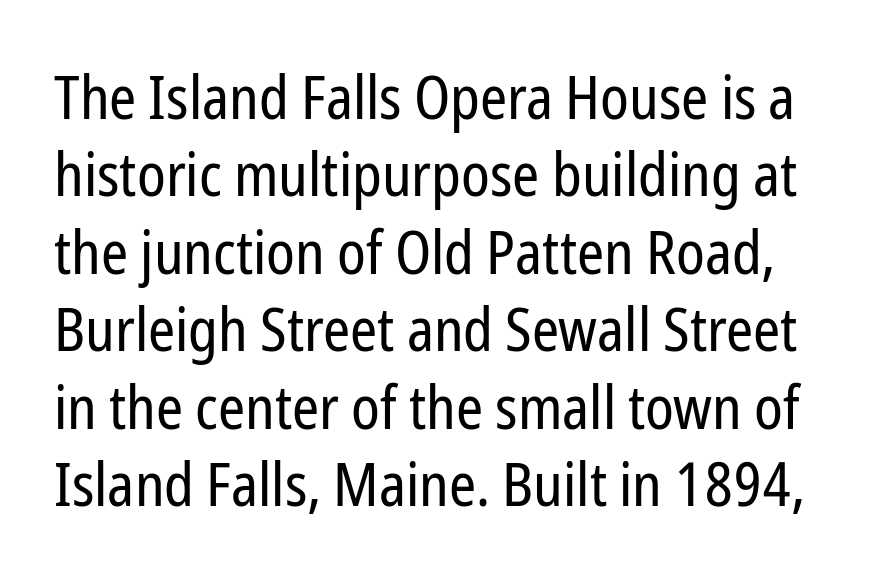
The image shows 61 px regular-weight, condensed sans-serif type, upright; set normal line spacing (1.27x), normal letter spacing, not underlined; low stroke contrast and a medium x-height.
